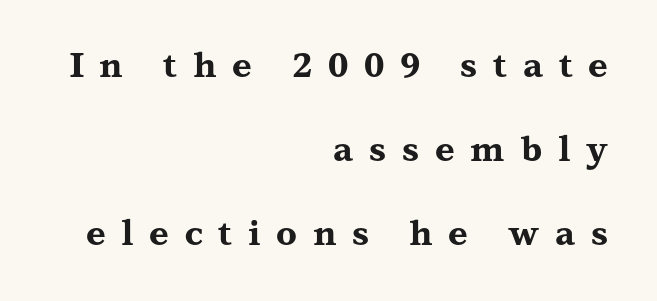
Q: Is the text bold? A: Yes.
Q: Is the text italic (slanted)? A: No, it is upright.
Q: Is the typeface a serif or a sans-serif typeface? A: Serif.
Q: Is the text underlined? A: No.
Q: How is the paragraph aligned? A: Right-aligned.
Q: Is the spacing between letters normal or unusually wide? A: Unusually wide.
Q: Is the spacing between lines tight, normal or loose? A: Loose.
Q: Width (condensed, normal, or wide)? A: Wide.
Q: Stroke contrast? A: Medium.
Q: x-height? A: Medium.
Q: Monospaced? A: No.
